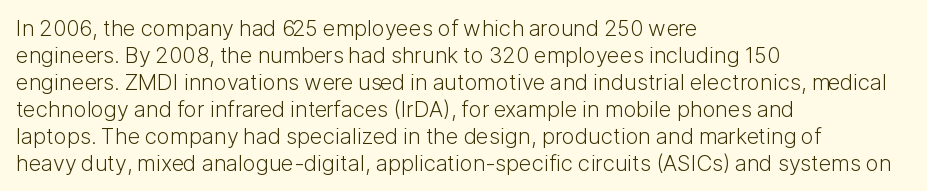
Q: Is the text bold? A: No.
Q: Is the text italic (slanted)? A: No, it is upright.
Q: Is the text underlined? A: No.
Q: How is the paragraph aligned? A: Left-aligned.
Q: Is the spacing between letters normal or unusually wide? A: Normal.
